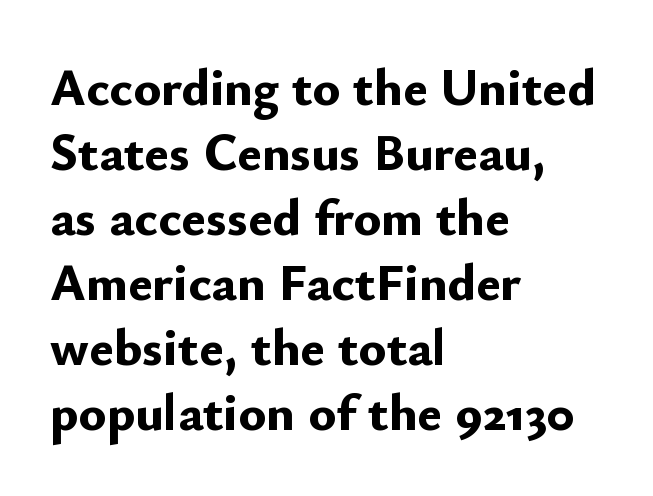
These lines stack with their left ends in a neat column. Is this a fixed-width face? No — the glyphs have proportional, varying widths. Does the type have serifs? No, each stem ends abruptly. Plain, unruled lines of type. Set as a true bold cut, around the 700 mark. You could call the tracking neutral — neither tight nor loose.
